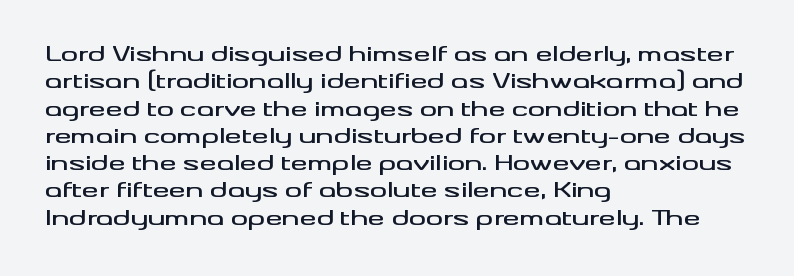
You could call the tracking neutral — neither tight nor loose. Honestly, there is no underline to notice here at all. This is roman type, the default non-slanted kind. Compared with a centered layout, this one pins lines to the left instead. Interline gaps are of average width in this sample.
